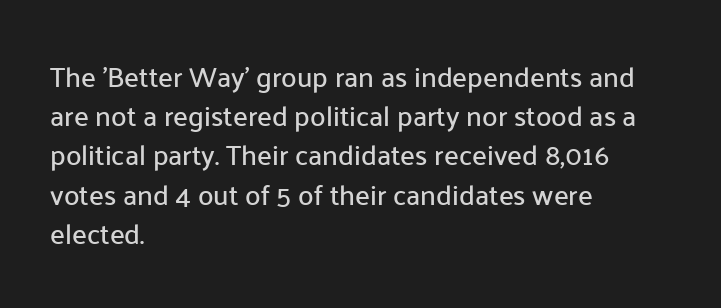
The image shows 28 px sans-serif type, upright; set left-aligned, normal line spacing (1.4x), normal letter spacing, not underlined; low stroke contrast and a medium x-height.
